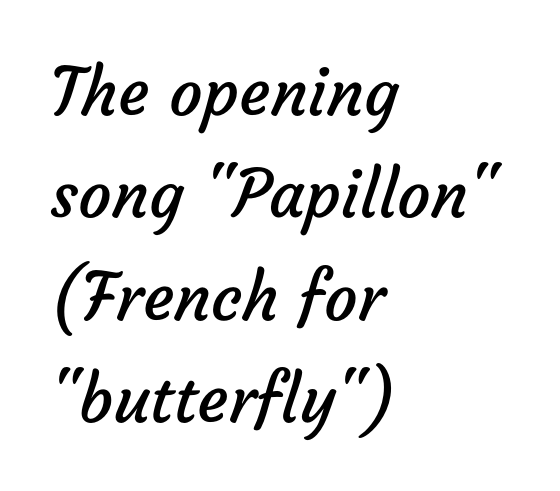
Teacher's note: observe the even left margin — that is flush-left alignment. Caption: face not bold, strokes unweighted. Spacing verdict: proportional, widths tailored to each character. Is the letter spacing exaggerated? No — it looks like the ordinary default.
